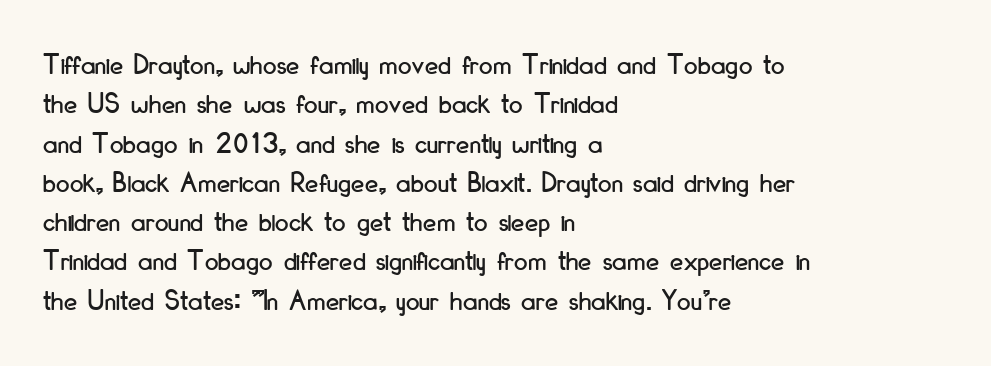
Q: Is the text italic (slanted)? A: No, it is upright.
Q: Is the typeface a serif or a sans-serif typeface? A: Sans-serif.
Q: Is the text underlined? A: No.
Q: How is the paragraph aligned? A: Left-aligned.
Q: Is the spacing between letters normal or unusually wide? A: Normal.
Q: Is the spacing between lines tight, normal or loose? A: Normal.
Q: Width (condensed, normal, or wide)? A: Condensed.
Q: Stroke contrast? A: Low.
Q: x-height? A: Small.
Q: Monospaced? A: No.
